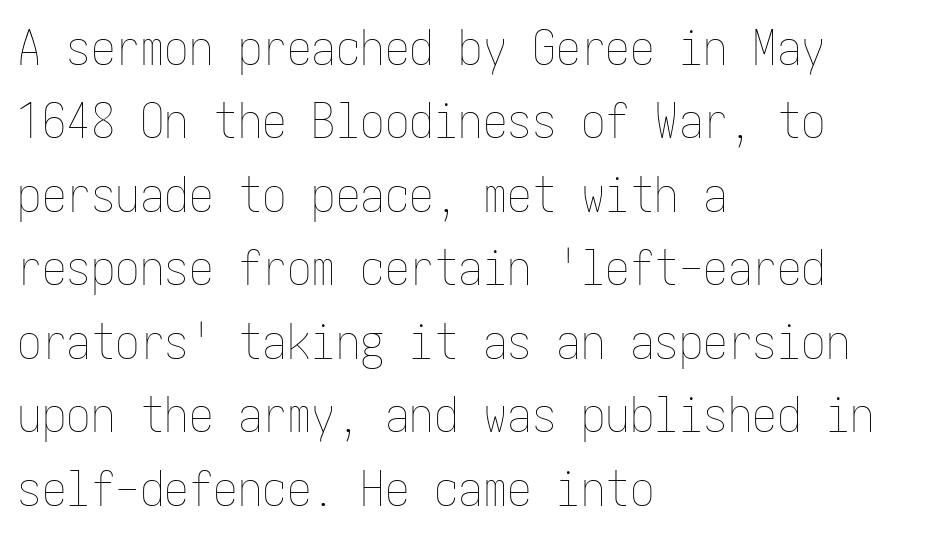
{"italic": "no", "bold": "no", "weight": "thin", "width": "condensed", "stroke_contrast": "low", "x_height": "medium", "underline": "no", "align": "left", "line_spacing": "normal", "line_spacing_ratio": 1.5, "letter_spacing": "normal", "letter_spacing_em": 0.0, "glyph_px": 49}
